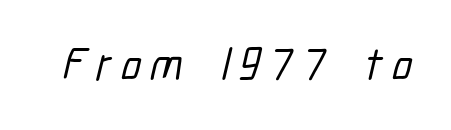
The image shows 47 px condensed sans-serif type; set not underlined; low stroke contrast and a medium x-height.
